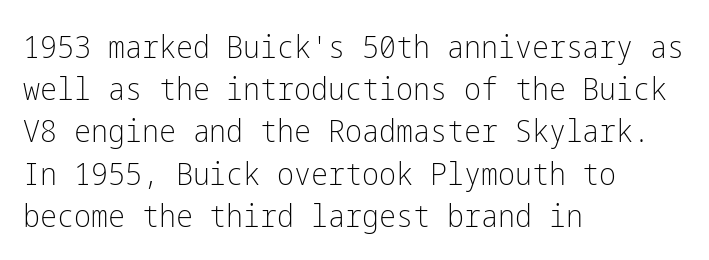
{"serif": "no", "italic": "no", "bold": "no", "weight": "light", "width": "condensed", "stroke_contrast": "low", "x_height": "medium", "underline": "no", "align": "left", "line_spacing": "normal", "line_spacing_ratio": 1.32, "letter_spacing": "normal", "letter_spacing_em": 0.0, "glyph_px": 32}
